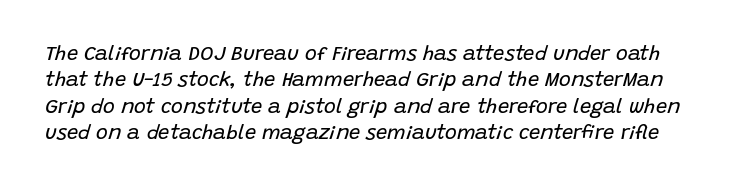
{"italic": "yes", "lean": "right", "slant_degrees": 15, "bold": "no", "underline": "no", "line_spacing": "normal", "line_spacing_ratio": 1.32, "letter_spacing": "normal", "letter_spacing_em": 0.0, "glyph_px": 20}
